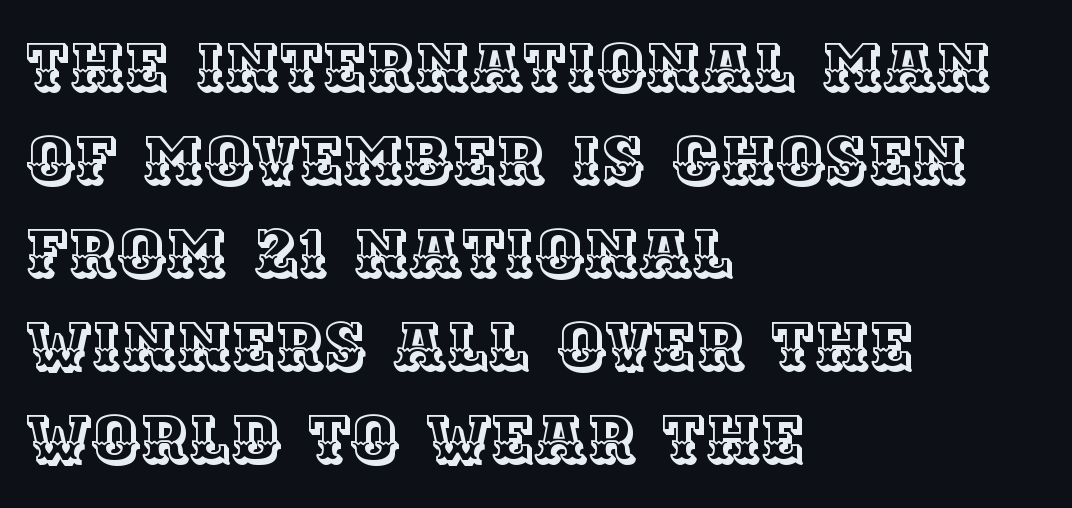
Q: Is the text italic (slanted)? A: No, it is upright.
Q: Is the text underlined? A: No.
Q: How is the paragraph aligned? A: Left-aligned.
Q: Is the spacing between letters normal or unusually wide? A: Normal.
Q: Is the spacing between lines tight, normal or loose? A: Normal.
Q: Width (condensed, normal, or wide)? A: Normal.
Q: x-height? A: Large.
Q: Monospaced? A: No.
